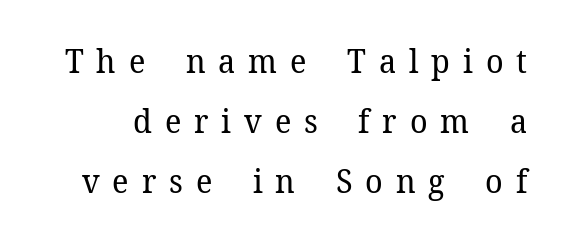
Descenders hang freely into open space. Here the designer chose a conventional face with non-uniform glyph widths. A typesetter would call this heavily tracked-out type. The letters stand upright; this is a roman face. A quiet, ordinary-to-light weight characterises the typeface.
